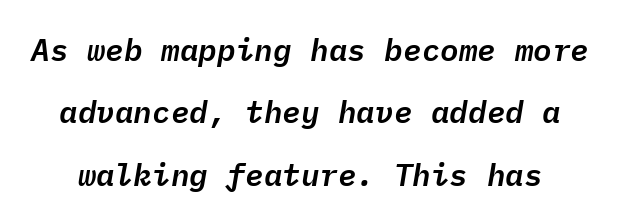
{"italic": "yes", "lean": "right", "slant_degrees": 9, "width": "normal", "stroke_contrast": "low", "x_height": "medium", "monospaced": "yes", "underline": "no", "line_spacing": "loose", "line_spacing_ratio": 2.01, "letter_spacing": "normal", "letter_spacing_em": 0.0, "glyph_px": 31}
